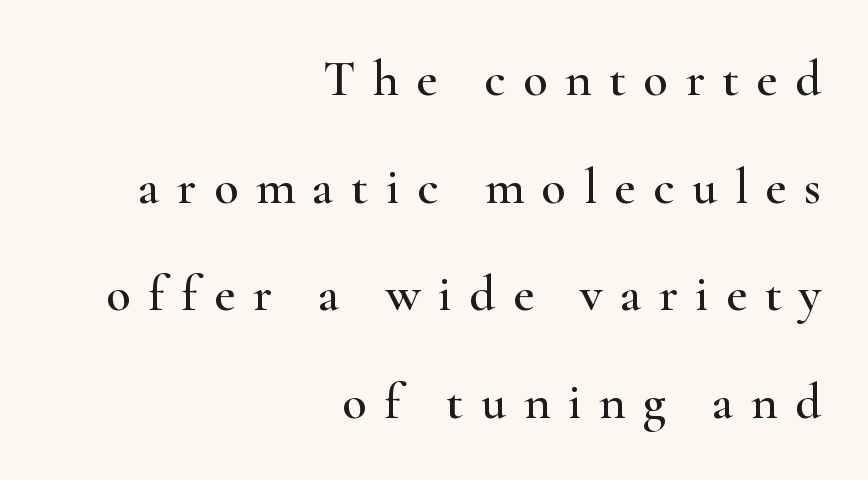
The vertical gap from one line to the next is large. Characters follow at a spacing far wider than the type designer built in. Unlike a clean sans, this face finishes its strokes with serifs. Upright lettering throughout. Note the varied advance widths — an 'i' is clearly narrower than an 'm'.
